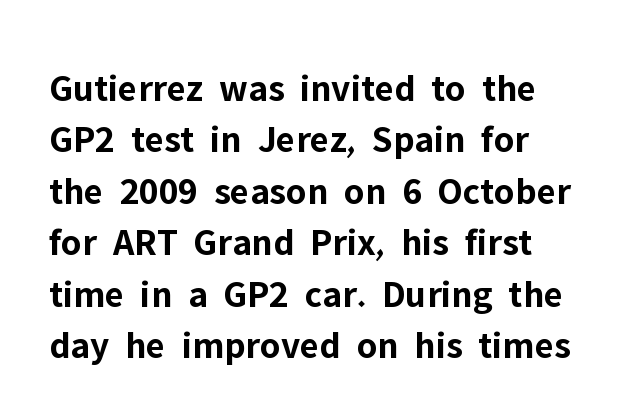
This is sans-serif lettering, the kind often seen on screens and signage. Letters rest on an invisible, unmarked baseline. Plenty of ink on the page — the face is bold. A typesetter would call this proportional, since set widths differ per character. Is the letter spacing exaggerated? No — it looks like the ordinary default. These lines sit exactly where default settings would place them.
